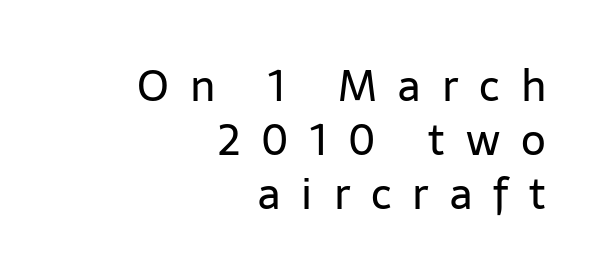
The image shows 43 px regular-weight sans-serif type, upright; set right-aligned, normal line spacing (1.26x), unusually wide letter spacing (+0.49 em), not underlined; low stroke contrast and a medium x-height.
